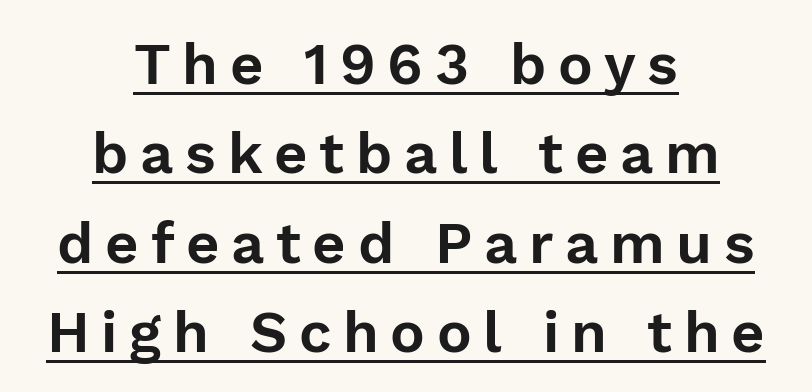
Substantial extra tracking has been applied to these lines. Observe the absence of serifs on each vertical stroke in this sample. Alignment: centered. Proportional: the letters do not fall into vertical columns. A rule runs beneath these lines of type.
